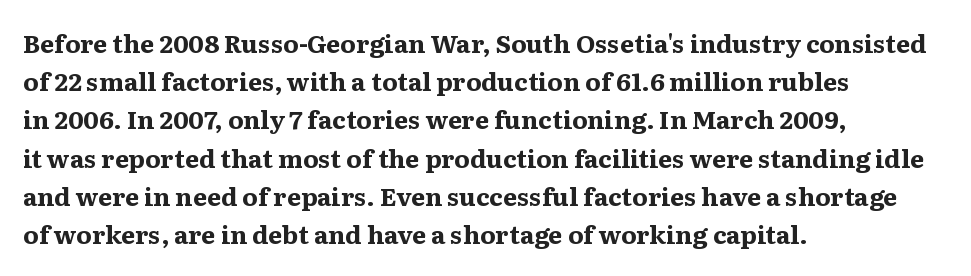
Q: Is the text bold? A: Yes.
Q: Is the text italic (slanted)? A: No, it is upright.
Q: Is the text underlined? A: No.
Q: How is the paragraph aligned? A: Left-aligned.
Q: Is the spacing between letters normal or unusually wide? A: Normal.
Q: Is the spacing between lines tight, normal or loose? A: Normal.
